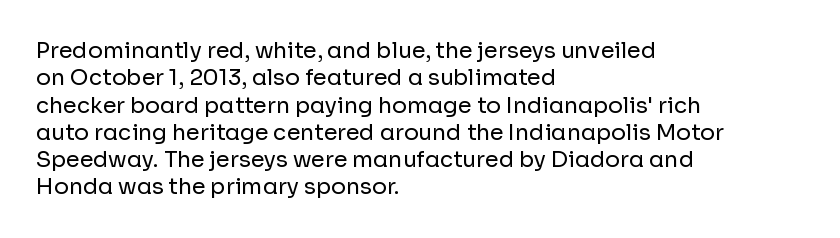
The image shows 22 px text type, upright; set left-aligned, line spacing 1.24x, normal letter spacing, not underlined.
